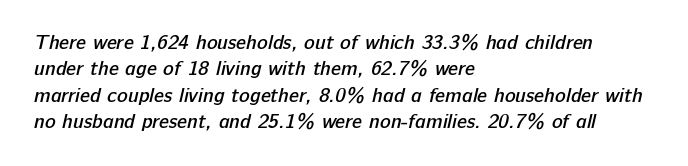
Q: Is the text bold? A: Semi-bold.
Q: Is the text underlined? A: No.
Q: How is the paragraph aligned? A: Left-aligned.
Q: Is the spacing between letters normal or unusually wide? A: Normal.
Q: Is the spacing between lines tight, normal or loose? A: Normal.
